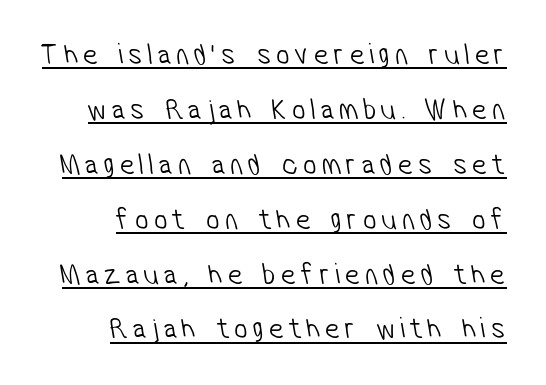
The image shows 30 px light, condensed sans-serif type; set right-aligned, line spacing 1.83x, underlined; low stroke contrast and a medium x-height.
